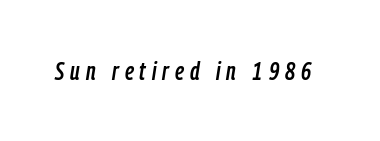
{"italic": "yes", "lean": "right", "slant_degrees": 9, "underline": "no", "letter_spacing": "wide", "letter_spacing_em": 0.24, "glyph_px": 25}
